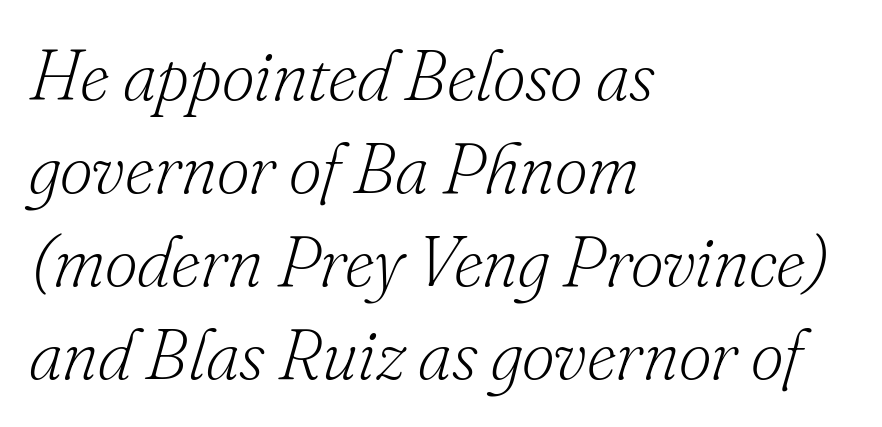
The image shows 72 px light serif type, italic (leaning right); set left-aligned, normal line spacing (1.29x), normal letter spacing, not underlined; low stroke contrast and a small x-height.
